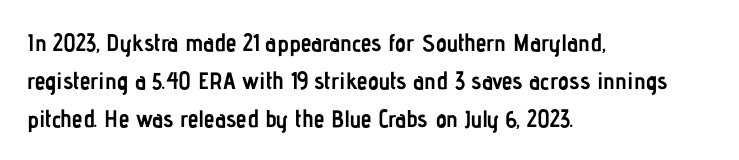
The space between consecutive lines is moderate. Alignment: flush left. The passage shown is not underscored anywhere. The type is set solid horizontally, with unmodified tracking. The characters look thick and weighty, a clear bold. Unlike italic type, these characters show no tilt at all.
